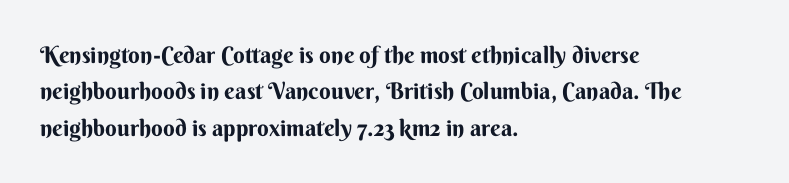
{"italic": "no", "bold": "yes", "underline": "no", "align": "left", "line_spacing": "normal", "line_spacing_ratio": 1.58, "letter_spacing": "normal", "letter_spacing_em": 0.0, "glyph_px": 23}
